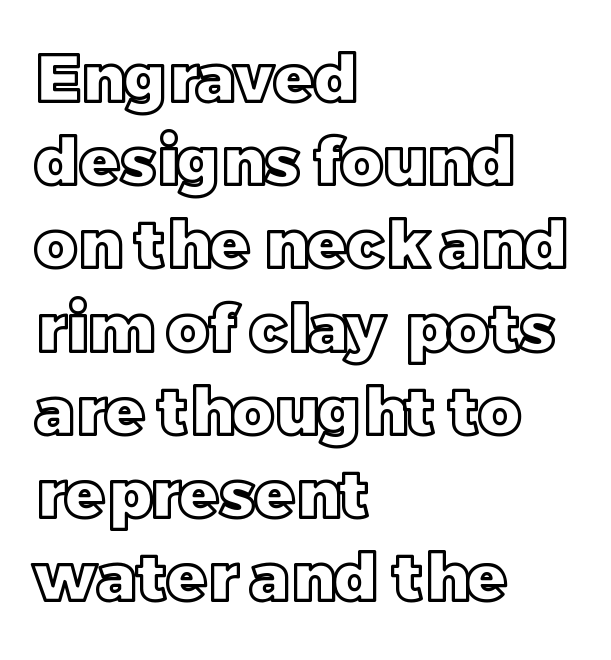
Typeset ragged right — the left edge is the straight one. Here the glyphs are tracked normally, forming tight word shapes. The specimen omits any rule beneath the text block's lines. Regarding leading, the lines here are spaced in the standard way.
